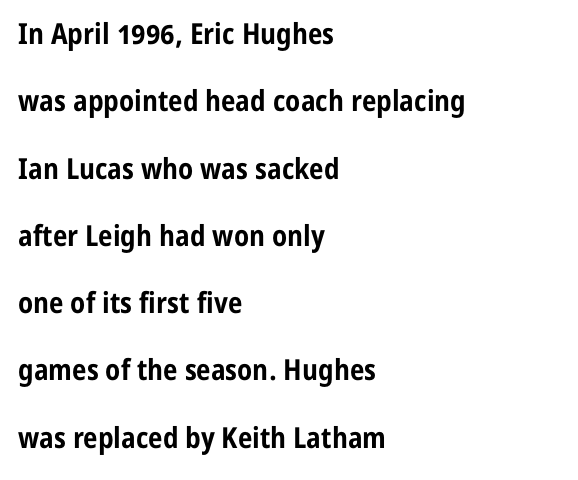
Q: Is the text bold? A: Yes.
Q: Is the text italic (slanted)? A: No, it is upright.
Q: Is the typeface a serif or a sans-serif typeface? A: Sans-serif.
Q: Is the text underlined? A: No.
Q: How is the paragraph aligned? A: Left-aligned.
Q: Is the spacing between letters normal or unusually wide? A: Normal.
Q: Is the spacing between lines tight, normal or loose? A: Loose.
Q: Width (condensed, normal, or wide)? A: Condensed.
Q: Stroke contrast? A: Low.
Q: x-height? A: Medium.
Q: Monospaced? A: No.
